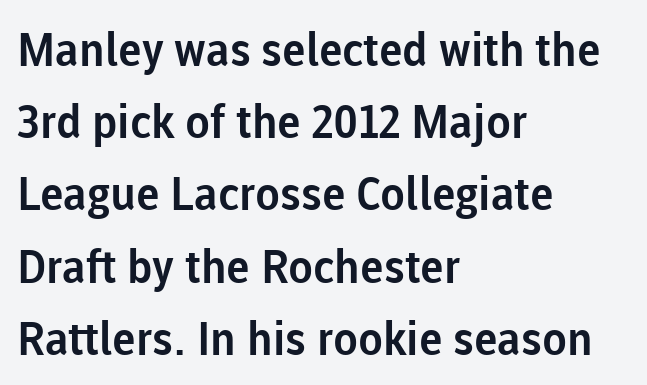
The image shows 46 px sans-serif type, upright; set left-aligned, normal line spacing (1.57x), normal letter spacing, not underlined; low stroke contrast and a medium x-height.
